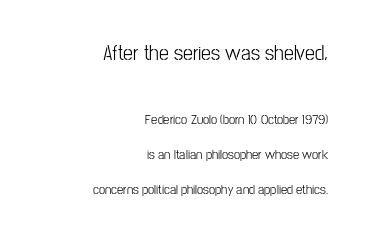
The image shows 22 px text type, upright; set right-aligned, loose line spacing (2.49x), normal letter spacing, not underlined; the first (top) block is 1.57x larger.
